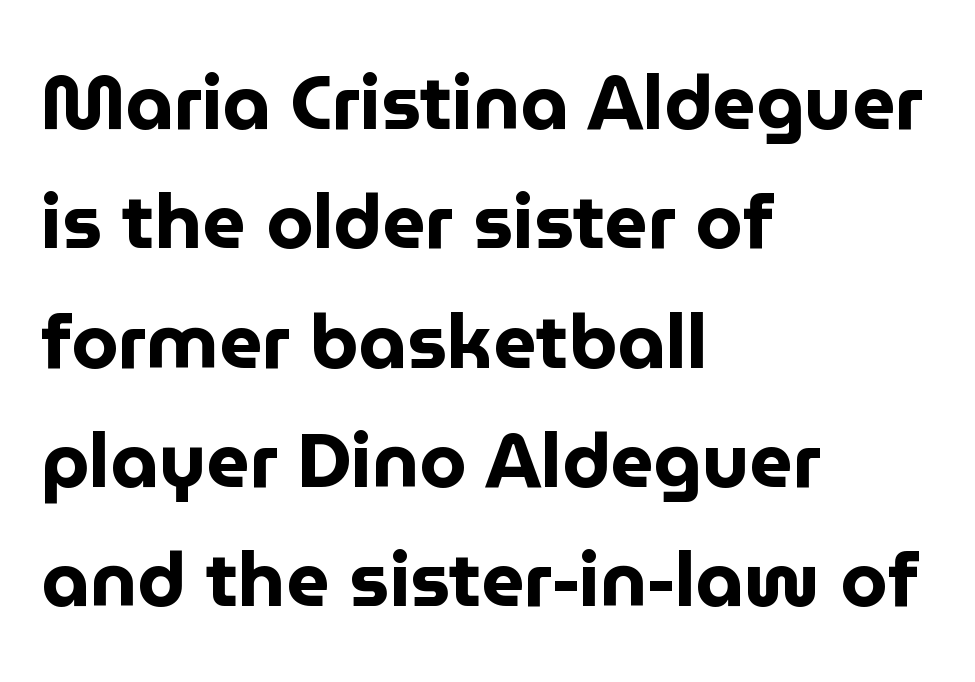
Q: Is the text bold? A: Yes.
Q: Is the text italic (slanted)? A: No, it is upright.
Q: Is the typeface a serif or a sans-serif typeface? A: Sans-serif.
Q: Is the text underlined? A: No.
Q: How is the paragraph aligned? A: Left-aligned.
Q: Is the spacing between letters normal or unusually wide? A: Normal.
Q: Is the spacing between lines tight, normal or loose? A: Normal.
Q: Width (condensed, normal, or wide)? A: Normal.
Q: Stroke contrast? A: Low.
Q: x-height? A: Medium.
Q: Monospaced? A: No.
